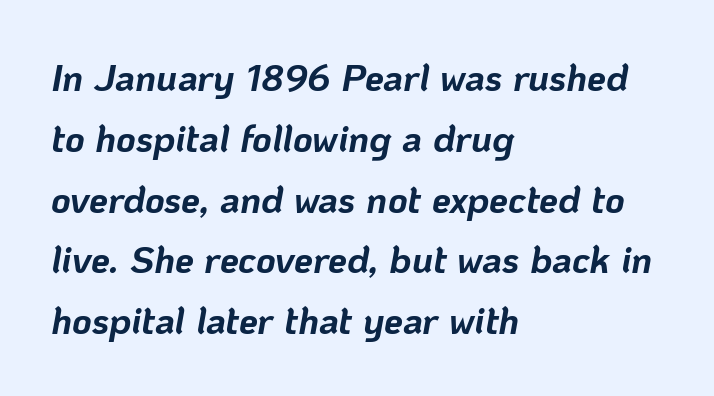
Summary of vertical rhythm: regular, with standard interline spacing. Words appear dense and cohesive because spacing is normal. The passage shown is typed in a proportional face where columns would drift. These words are printed bold, with thick strokes throughout. Descenders are the only things crossing below the line. A student would call this left alignment; a typographer would say flush left, rag right.
